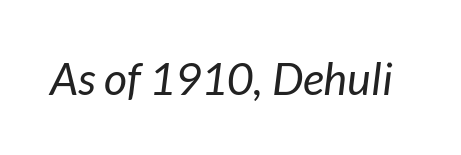
These lines are rendered in a variable-pitch font. The letters are slanted; this is an italic face. No chunkiness to these letters — they're not bold. Default kerning and tracking; the words read as compact shapes.
